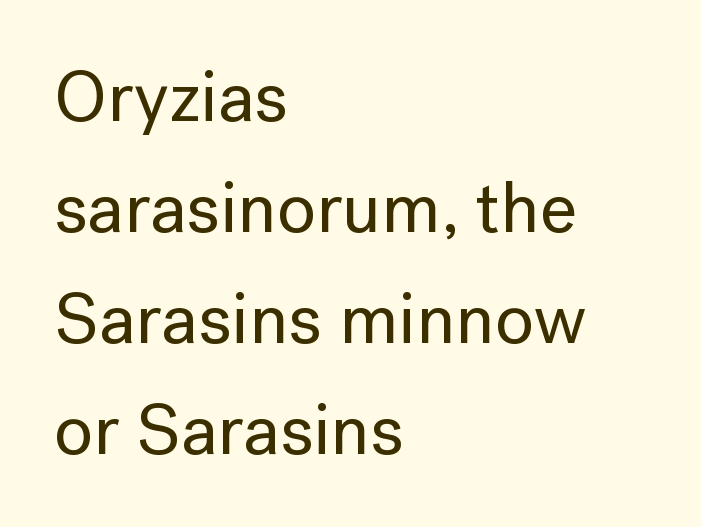
These lines were composed using upright roman letters. A normal amount of white space separates one row of letters from the next. This sample uses plain, unmodified letter spacing. Grotesque or geometric, the face here clearly has no serifs. The setting favours the left margin, as ordinary paragraphs usually do.
